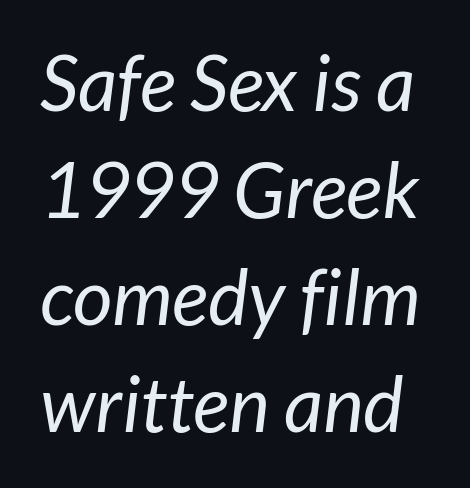
{"serif": "no", "bold": "no", "weight": "regular", "width": "normal", "stroke_contrast": "low", "x_height": "medium", "monospaced": "no", "underline": "no", "line_spacing": "normal", "line_spacing_ratio": 1.39, "letter_spacing": "normal", "letter_spacing_em": 0.0, "glyph_px": 77}
